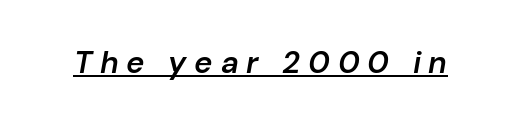
The image shows 31 px semibold type, italic (leaning right); set unusually wide letter spacing (+0.25 em), underlined; low stroke contrast and a medium x-height.
